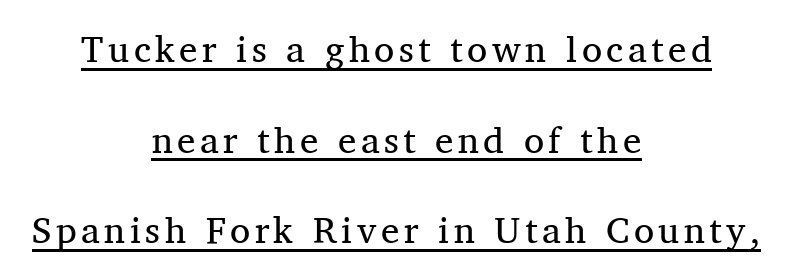
Q: Is the text bold? A: No.
Q: Is the text italic (slanted)? A: No, it is upright.
Q: Is the typeface a serif or a sans-serif typeface? A: Serif.
Q: Is the text underlined? A: Yes.
Q: How is the paragraph aligned? A: Centered.
Q: Is the spacing between lines tight, normal or loose? A: Loose.
Q: Width (condensed, normal, or wide)? A: Normal.
Q: Stroke contrast? A: Medium.
Q: x-height? A: Medium.
Q: Monospaced? A: No.
